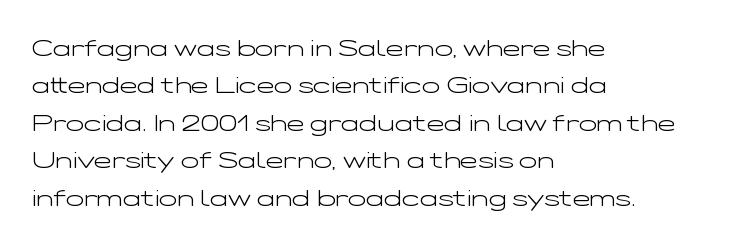
{"italic": "no", "bold": "no", "underline": "no", "align": "left", "line_spacing": "normal", "line_spacing_ratio": 1.56, "letter_spacing": "normal", "letter_spacing_em": 0.0, "glyph_px": 24}
